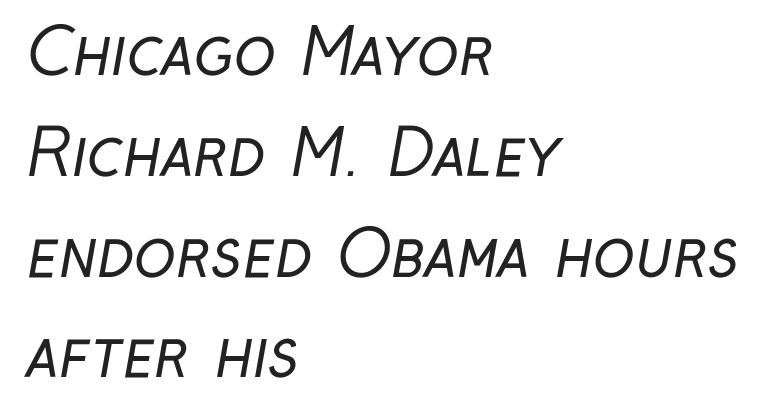
The image shows 63 px regular-weight, condensed sans-serif type; set left-aligned, normal line spacing (1.6x), normal letter spacing, not underlined; low stroke contrast and a medium x-height.
